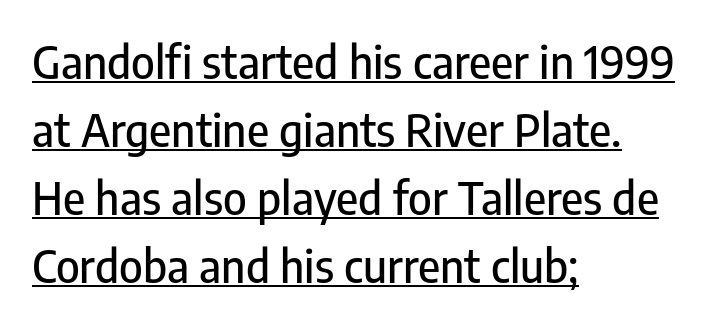
{"serif": "no", "italic": "no", "width": "condensed", "stroke_contrast": "low", "x_height": "medium", "monospaced": "no", "underline": "yes", "align": "left", "line_spacing": "normal", "line_spacing_ratio": 1.51, "letter_spacing": "normal", "letter_spacing_em": 0.0, "glyph_px": 45}
